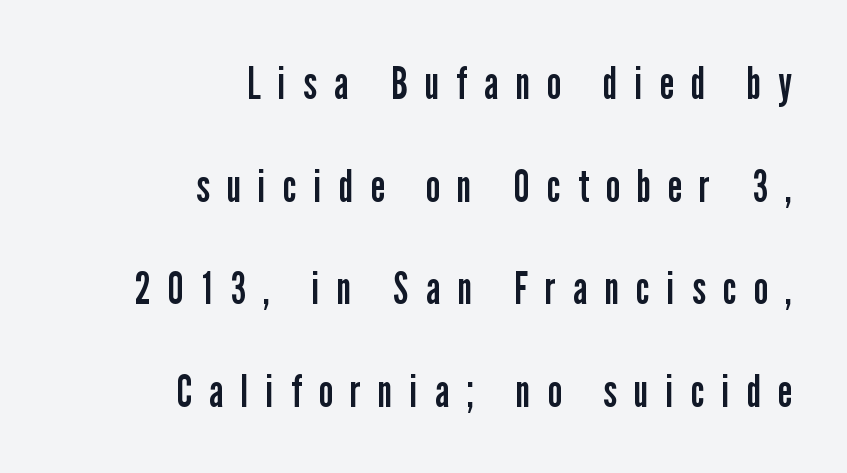
The image shows 45 px regular-weight, condensed sans-serif type, upright; set right-aligned, loose line spacing (2.28x), unusually wide letter spacing (+0.39 em), not underlined; low stroke contrast and a medium x-height.
